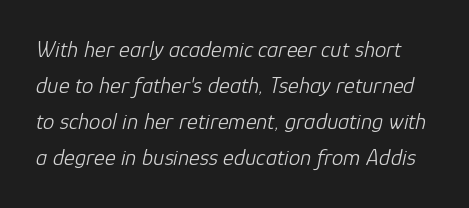
{"italic": "yes", "lean": "right", "slant_degrees": 12, "bold": "no", "underline": "no", "line_spacing": "normal", "line_spacing_ratio": 1.57, "letter_spacing": "normal", "letter_spacing_em": 0.0, "glyph_px": 23}
